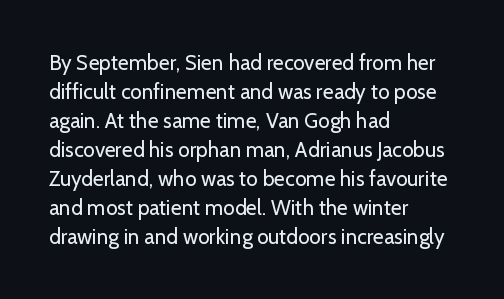
{"italic": "no", "bold": "no", "underline": "no", "align": "left", "line_spacing": "normal", "line_spacing_ratio": 1.38, "letter_spacing": "normal", "letter_spacing_em": 0.0, "glyph_px": 21}
